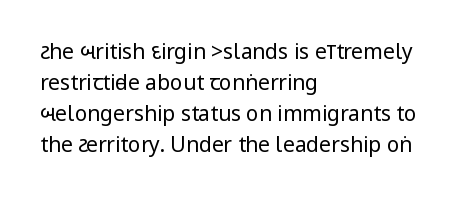
No chunkiness to these letters — they're not bold. The area under the type is left untouched. This rendering uses left alignment, leaving the right contour irregular. The font's upright variant was chosen for this text. Compared with typical body copy, the letter spacing here is the same.
